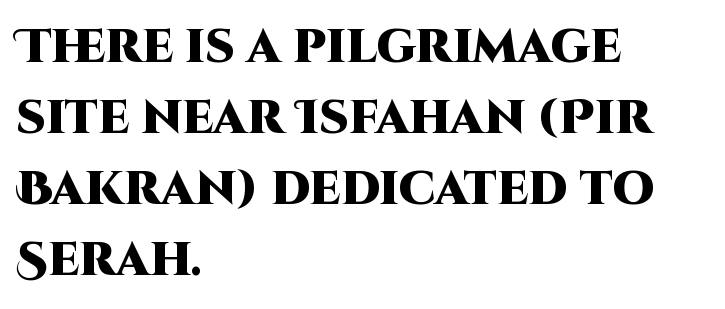
The font is running at its bold setting. Leftover space on each line is placed entirely after the last word. In terms of letterform style, serifs are entirely absent. The designer left line spacing at the default. Plain, unruled lines of type. The passage shown is typed in a proportional face where columns would drift.
